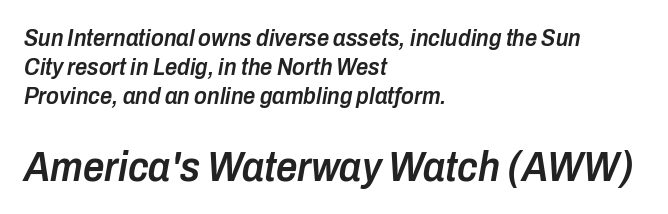
{"italic": "yes", "lean": "right", "slant_degrees": 10, "bold": "semi", "weight": "semibold", "width": "condensed", "stroke_contrast": "low", "x_height": "medium", "monospaced": "no", "underline": "no", "align": "left", "line_spacing_ratio": 1.2, "letter_spacing": "normal", "letter_spacing_em": 0.0, "larger_block": "second", "size_ratio": 1.75, "glyph_px": 42}
